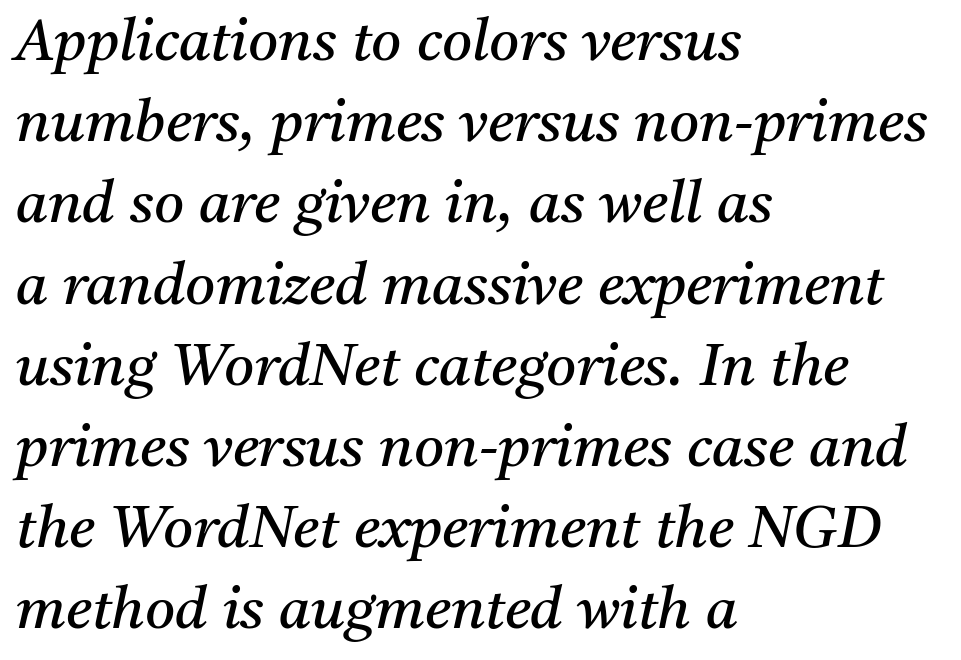
Q: Is the text bold? A: No.
Q: Is the text italic (slanted)? A: Yes, it leans right by about 11 degrees.
Q: Is the typeface a serif or a sans-serif typeface? A: Serif.
Q: Is the text underlined? A: No.
Q: How is the paragraph aligned? A: Left-aligned.
Q: Is the spacing between letters normal or unusually wide? A: Normal.
Q: Is the spacing between lines tight, normal or loose? A: Normal.
Q: Width (condensed, normal, or wide)? A: Normal.
Q: Stroke contrast? A: Medium.
Q: x-height? A: Medium.
Q: Monospaced? A: No.
